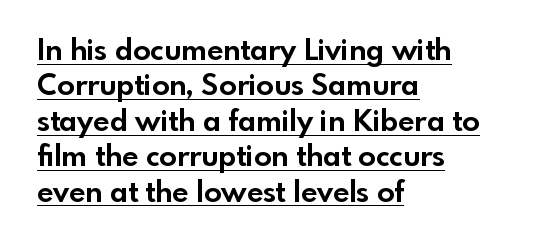
{"serif": "no", "italic": "no", "bold": "yes", "weight": "bold", "width": "normal", "x_height": "small", "monospaced": "no", "underline": "yes", "align": "left", "line_spacing_ratio": 1.22, "letter_spacing": "normal", "letter_spacing_em": 0.0, "glyph_px": 29}
